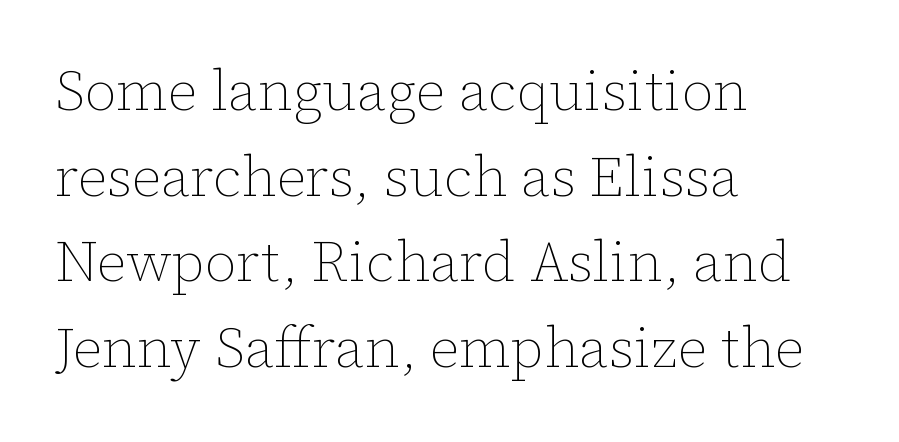
{"italic": "no", "bold": "no", "weight": "thin", "width": "normal", "stroke_contrast": "low", "x_height": "medium", "monospaced": "no", "underline": "no", "align": "left", "line_spacing": "normal", "line_spacing_ratio": 1.53, "letter_spacing": "normal", "letter_spacing_em": 0.0, "glyph_px": 56}
